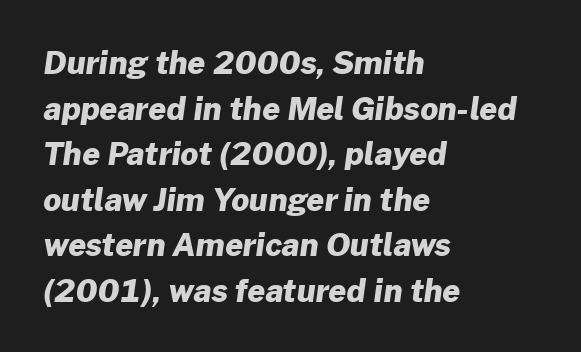
The image shows 31 px heavy sans-serif type; set left-aligned, normal line spacing (1.47x), normal letter spacing, not underlined; low stroke contrast and a medium x-height.
